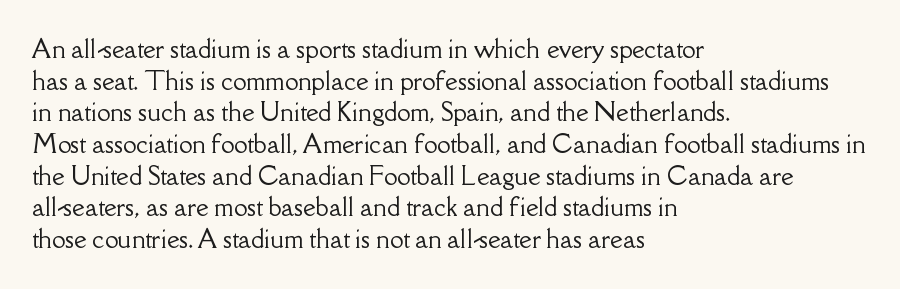
The letterforms sit shoulder to shoulder at normal distance. In terms of leading, this rendering sits right in the middle. The rendering anchors every line to the left-hand side. Style check: upright.
